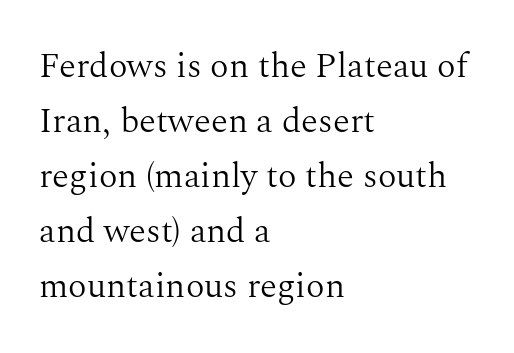
Q: Is the text bold? A: No.
Q: Is the text italic (slanted)? A: No, it is upright.
Q: Is the typeface a serif or a sans-serif typeface? A: Serif.
Q: Is the text underlined? A: No.
Q: How is the paragraph aligned? A: Left-aligned.
Q: Is the spacing between letters normal or unusually wide? A: Normal.
Q: Is the spacing between lines tight, normal or loose? A: Normal.
Q: Width (condensed, normal, or wide)? A: Normal.
Q: Stroke contrast? A: Medium.
Q: x-height? A: Medium.
Q: Monospaced? A: No.
